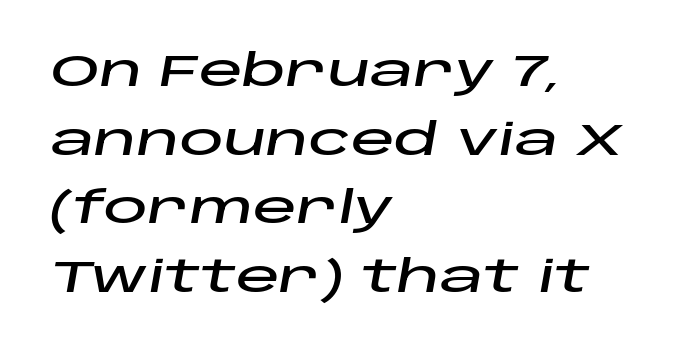
Q: Is the text italic (slanted)? A: Yes, it leans right by about 10 degrees.
Q: Is the text underlined? A: No.
Q: How is the paragraph aligned? A: Left-aligned.
Q: Is the spacing between letters normal or unusually wide? A: Normal.
Q: Is the spacing between lines tight, normal or loose? A: Normal.
Q: Width (condensed, normal, or wide)? A: Wide.
Q: Stroke contrast? A: Low.
Q: x-height? A: Large.
Q: Monospaced? A: No.
